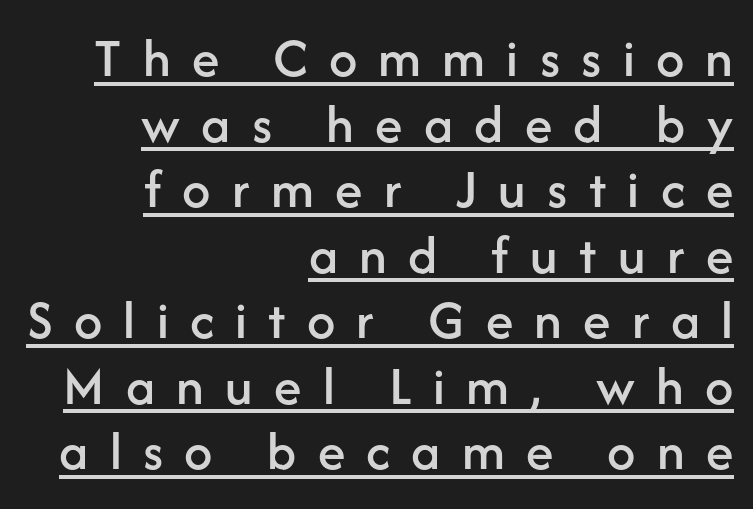
Q: Is the text italic (slanted)? A: No, it is upright.
Q: Is the typeface a serif or a sans-serif typeface? A: Sans-serif.
Q: Is the text underlined? A: Yes.
Q: How is the paragraph aligned? A: Right-aligned.
Q: Is the spacing between letters normal or unusually wide? A: Unusually wide.
Q: Width (condensed, normal, or wide)? A: Normal.
Q: Stroke contrast? A: Low.
Q: x-height? A: Medium.
Q: Monospaced? A: No.
